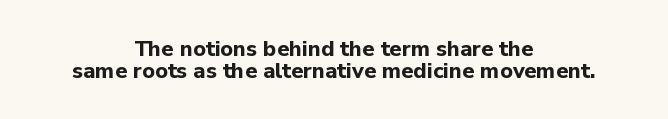
Q: Is the text bold? A: Yes.
Q: Is the text italic (slanted)? A: No, it is upright.
Q: Is the text underlined? A: No.
Q: How is the paragraph aligned? A: Centered.
Q: Is the spacing between letters normal or unusually wide? A: Normal.
Q: Is the spacing between lines tight, normal or loose? A: Tight.
